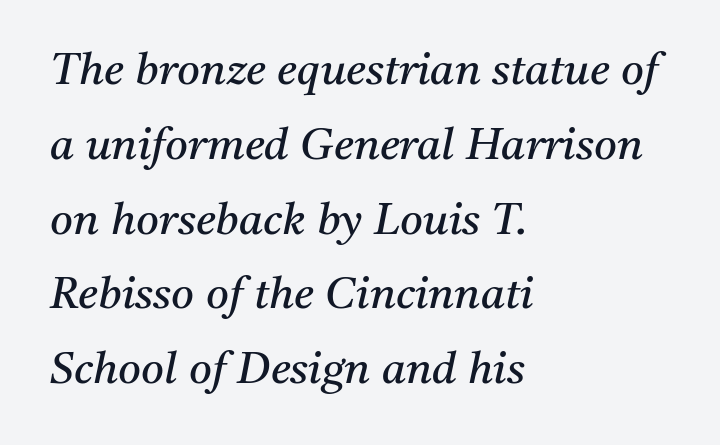
The face used here has a pronounced slope to its letters. The leading is moderate, giving the passage an even texture. The characters display serif detailing at their extremities. A typesetter would call this proportional, since set widths differ per character. Visually the block forms a straight wall on the left and a jagged coastline on the right. Clear beneath every line of the passage.
